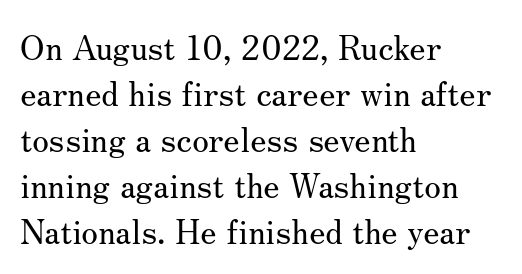
The image shows 34 px regular-weight serif type, upright; set left-aligned, normal line spacing (1.35x), normal letter spacing, not underlined; medium stroke contrast and a small x-height.
